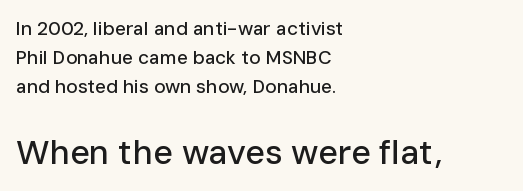
The vertical gap from one line to the next is medium. The paragraph has a hard left edge and a soft right edge. Grotesque or geometric, the face here clearly has no serifs. The letterforms sit shoulder to shoulder at normal distance. Each row of text sits above clean, open space. Type size steps up from the first block to the second.
